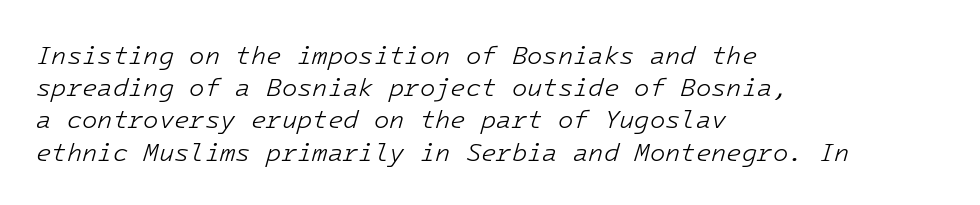
Q: Is the text bold? A: No.
Q: Is the text italic (slanted)? A: Yes, it leans right by about 16 degrees.
Q: Is the text underlined? A: No.
Q: How is the paragraph aligned? A: Left-aligned.
Q: Is the spacing between letters normal or unusually wide? A: Normal.
Q: Is the spacing between lines tight, normal or loose? A: Normal.
